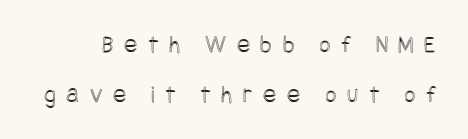
{"italic": "no", "underline": "no", "line_spacing": "loose", "line_spacing_ratio": 2.0, "letter_spacing": "wide", "letter_spacing_em": 0.42, "glyph_px": 25}
